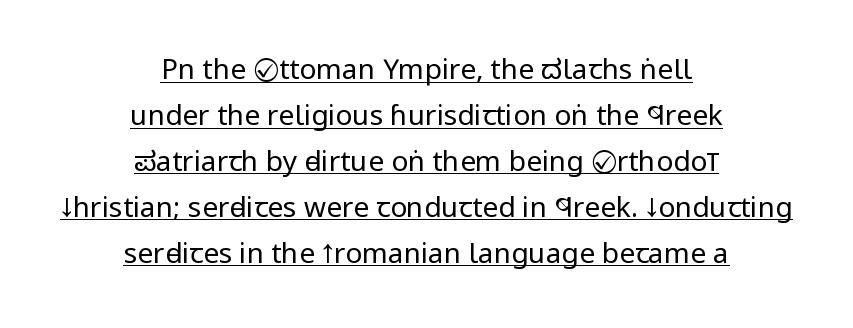
{"serif": "no", "italic": "no", "bold": "no", "weight": "regular", "width": "condensed", "stroke_contrast": "low", "x_height": "large", "monospaced": "no", "underline": "yes", "align": "center", "line_spacing": "normal", "line_spacing_ratio": 1.64, "letter_spacing": "normal", "letter_spacing_em": 0.0, "glyph_px": 28}
